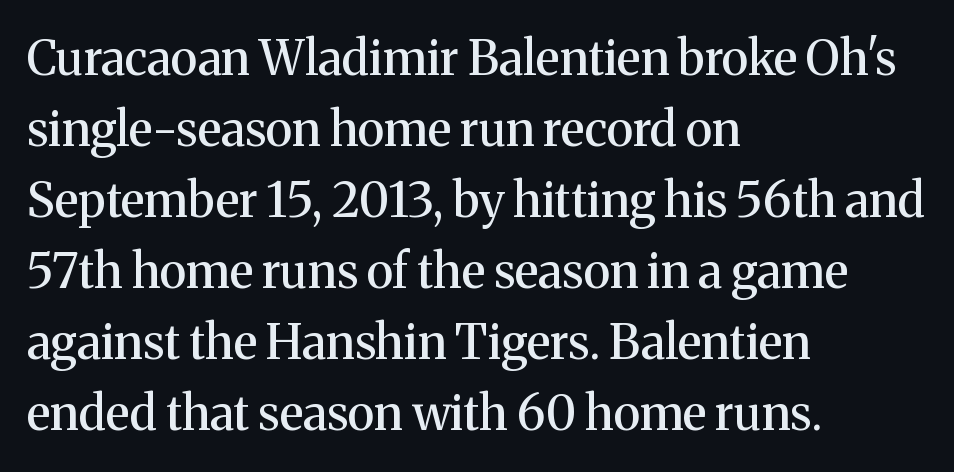
The type sits square on the baseline with zero lean. The designer left line spacing at the default. Plain, unruled lines of type. The setting favours the left margin, as ordinary paragraphs usually do.
